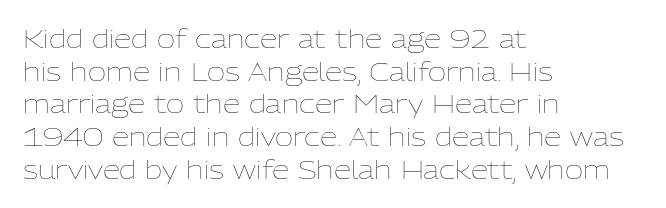
Q: Is the text bold? A: No.
Q: Is the text italic (slanted)? A: No, it is upright.
Q: Is the text underlined? A: No.
Q: How is the paragraph aligned? A: Left-aligned.
Q: Is the spacing between letters normal or unusually wide? A: Normal.
Q: Is the spacing between lines tight, normal or loose? A: Normal.
